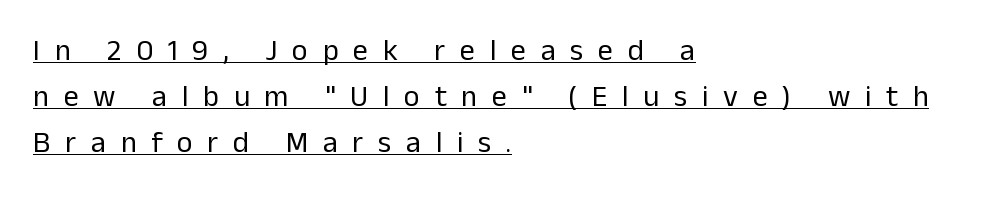
Q: Is the text bold? A: No.
Q: Is the text italic (slanted)? A: No, it is upright.
Q: Is the typeface a serif or a sans-serif typeface? A: Sans-serif.
Q: Is the text underlined? A: Yes.
Q: How is the paragraph aligned? A: Left-aligned.
Q: Is the spacing between letters normal or unusually wide? A: Unusually wide.
Q: Is the spacing between lines tight, normal or loose? A: Normal.
Q: Width (condensed, normal, or wide)? A: Normal.
Q: Stroke contrast? A: Low.
Q: x-height? A: Medium.
Q: Monospaced? A: No.
